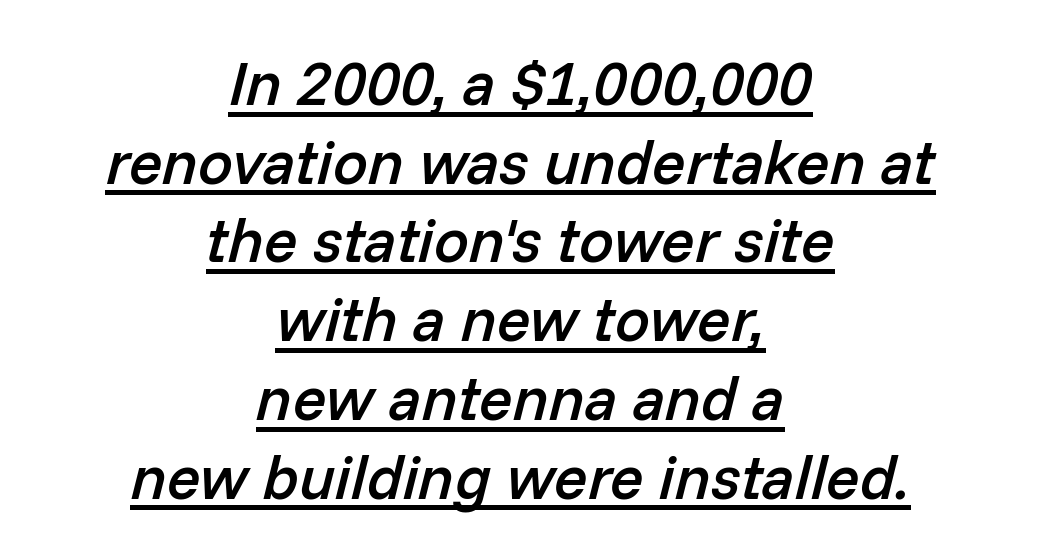
Q: Is the text bold? A: Semi-bold.
Q: Is the text italic (slanted)? A: Yes, it leans right by about 14 degrees.
Q: Is the text underlined? A: Yes.
Q: How is the paragraph aligned? A: Centered.
Q: Is the spacing between letters normal or unusually wide? A: Normal.
Q: Is the spacing between lines tight, normal or loose? A: Normal.
Q: Width (condensed, normal, or wide)? A: Normal.
Q: Stroke contrast? A: Low.
Q: x-height? A: Medium.
Q: Monospaced? A: No.
